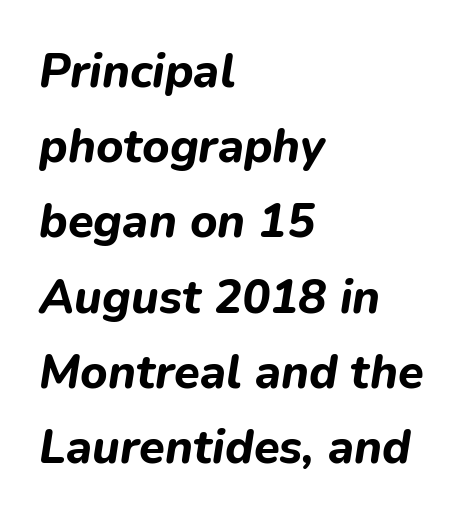
{"italic": "yes", "lean": "right", "slant_degrees": 9, "bold": "yes", "weight": "bold", "width": "normal", "stroke_contrast": "low", "x_height": "medium", "monospaced": "no", "underline": "no", "align": "left", "line_spacing": "normal", "line_spacing_ratio": 1.6, "letter_spacing": "normal", "letter_spacing_em": 0.0, "glyph_px": 47}
